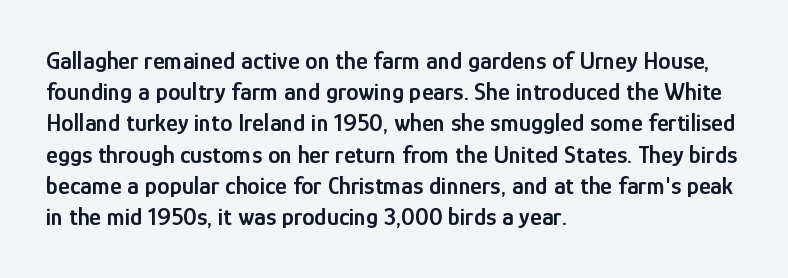
The vertical gap from one line to the next is medium. This sample is left-justified, so line endings fall wherever the words run out. Check under the words: just untouched page. Honestly, the letter spacing is just normal — you wouldn't notice it. Does the lettering tilt? It doesn't — this is upright. Typesetter's note: demi weight, one step under bold.
